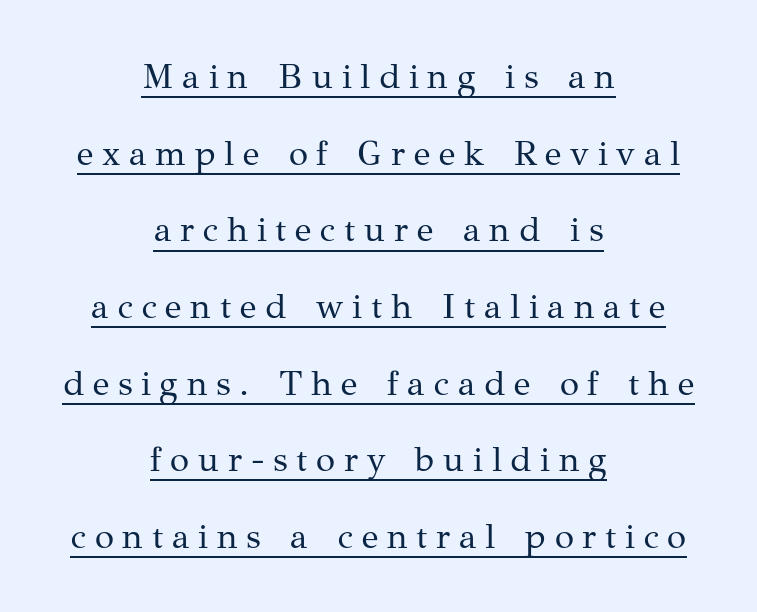
{"serif": "yes", "italic": "no", "bold": "no", "weight": "regular", "width": "normal", "stroke_contrast": "medium", "x_height": "medium", "monospaced": "no", "underline": "yes", "align": "center", "line_spacing": "loose", "line_spacing_ratio": 2.19, "letter_spacing": "wide", "letter_spacing_em": 0.25, "glyph_px": 35}
